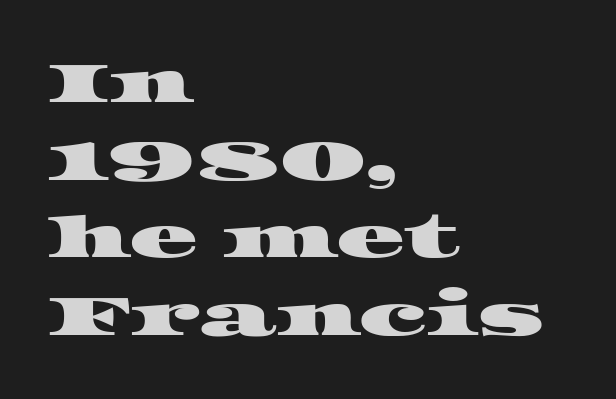
Regarding leading, the lines here are spaced in the standard way. Just letters on the line, the space beneath them empty. This rendering employs a face with finishing strokes, i.e., a serif. The setting favours the left margin, as ordinary paragraphs usually do. Do the characters align in a grid? No, the font is proportional.
